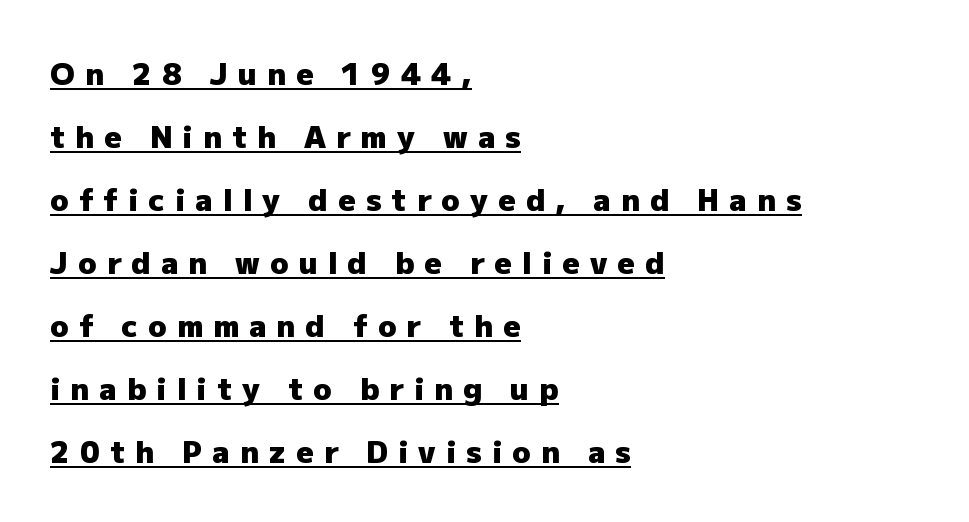
The image shows 30 px heavy sans-serif type, upright; set left-aligned, loose line spacing (2.1x), unusually wide letter spacing (+0.34 em), underlined; low stroke contrast and a medium x-height.
